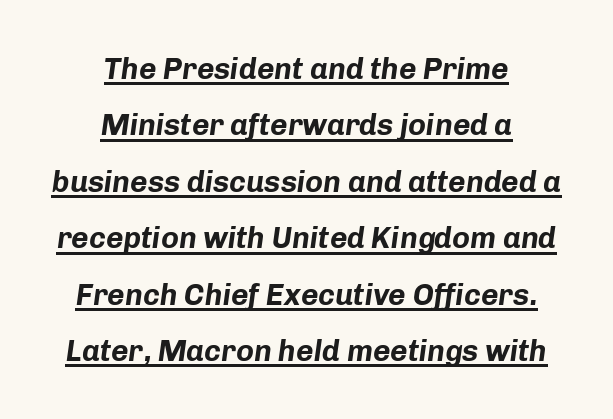
The image shows 30 px bold type, italic (leaning right); set centered, line spacing 1.88x, normal letter spacing, underlined; low stroke contrast and a medium x-height.
